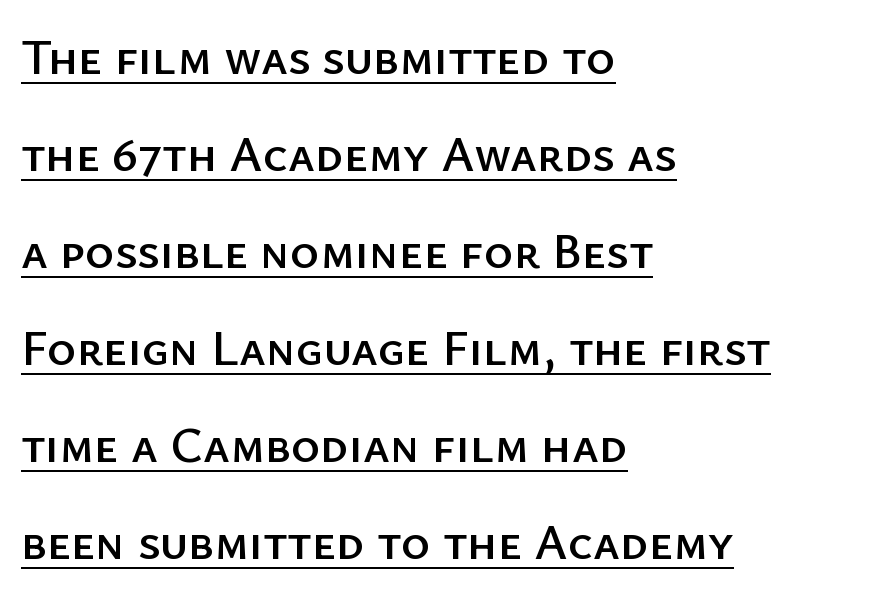
What kind of face is this? One without serifs — a sans. The typography opts for an upright posture over an oblique one. Underlined type. Note the varied advance widths — an 'i' is clearly narrower than an 'm'. Airy leading. Letter spacing: default.
